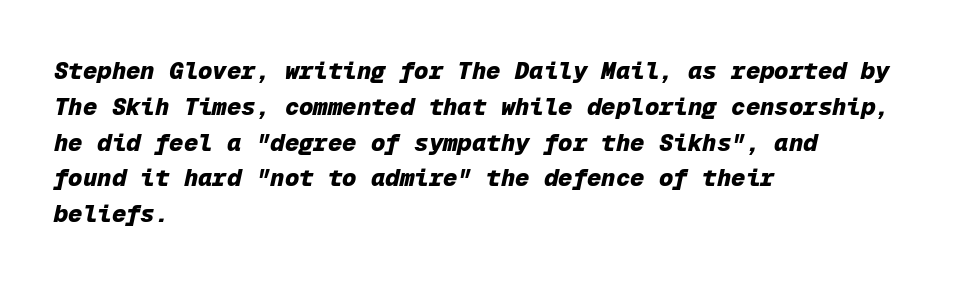
Q: Is the text bold? A: Yes.
Q: Is the text italic (slanted)? A: Yes, it leans right by about 12 degrees.
Q: Is the text underlined? A: No.
Q: How is the paragraph aligned? A: Left-aligned.
Q: Is the spacing between letters normal or unusually wide? A: Normal.
Q: Is the spacing between lines tight, normal or loose? A: Normal.
